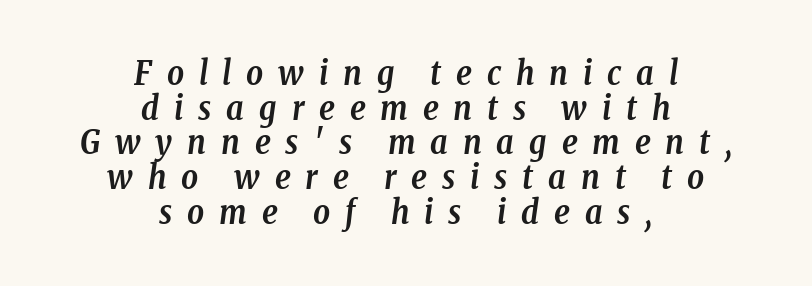
The font is running at its bold setting. The space between consecutive lines is stingy. Do the characters align in a grid? No, the font is proportional. Slanted lettering throughout. The baseline area is clear. Inter-character spacing is expanded well beyond the font's built-in metrics.
